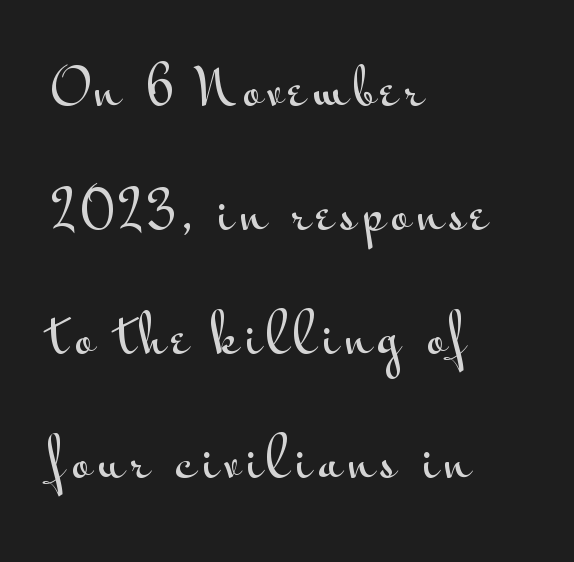
Q: Is the text italic (slanted)? A: Yes.
Q: Is the typeface a serif or a sans-serif typeface? A: Sans-serif.
Q: Is the text underlined? A: No.
Q: How is the paragraph aligned? A: Left-aligned.
Q: Is the spacing between lines tight, normal or loose? A: Loose.
Q: Width (condensed, normal, or wide)? A: Wide.
Q: Stroke contrast? A: Medium.
Q: x-height? A: Small.
Q: Monospaced? A: No.
